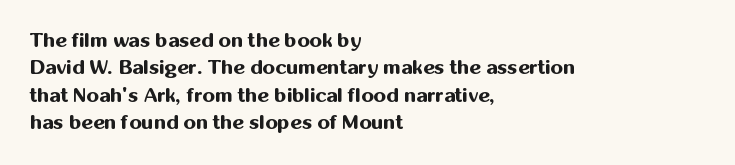
Here the glyphs are tracked normally, forming tight word shapes. The lettering stays uniformly vertical, giving the passage a roman look. The strokes are fattened all the way to bold. This sample keeps an unexceptional amount of space between lines. Underline: absent.
